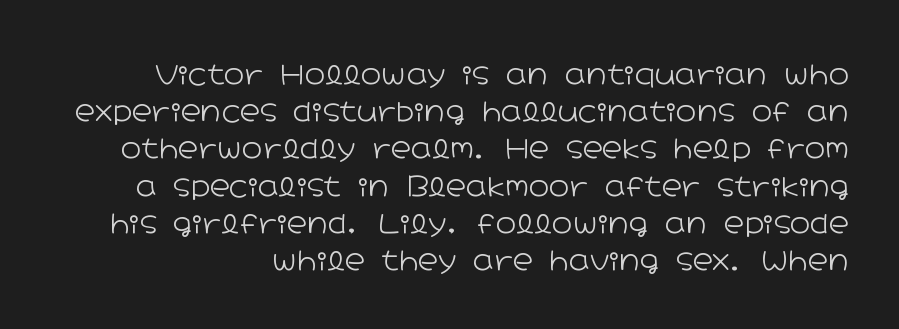
{"serif": "no", "italic": "no", "bold": "no", "weight": "light", "width": "wide", "stroke_contrast": "low", "x_height": "medium", "monospaced": "no", "underline": "no", "line_spacing": "normal", "line_spacing_ratio": 1.33, "letter_spacing": "normal", "letter_spacing_em": 0.0, "glyph_px": 28}
